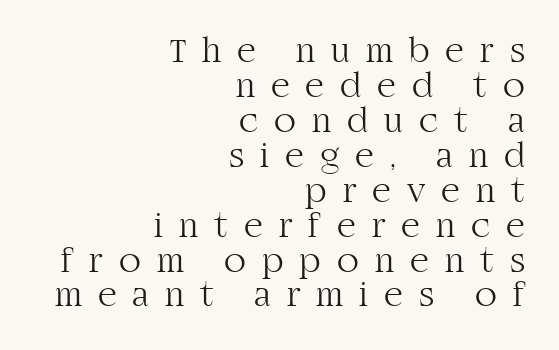
{"serif": "yes", "italic": "no", "bold": "no", "weight": "light", "width": "normal", "stroke_contrast": "high", "x_height": "large", "monospaced": "no", "underline": "no", "align": "right", "line_spacing": "tight", "line_spacing_ratio": 0.97, "letter_spacing": "wide", "letter_spacing_em": 0.45, "glyph_px": 36}
